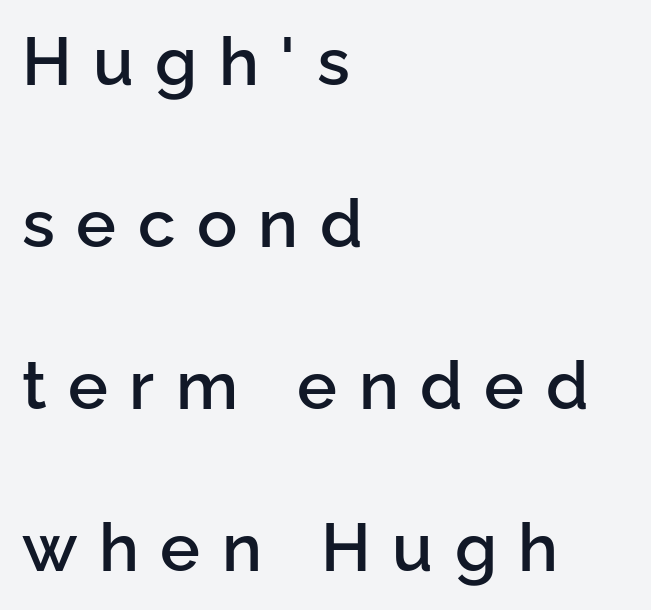
How heavy is the stroke? Medium-heavy — a semibold, shy of bold. The string is rendered with underlining switched off. Which margin do the lines hug? The left one — the right edge is uneven. The rendering inserts visible extra space after every character. This sample has the flowing, uneven cadence of proportional lettering. Grotesque or geometric, the face here clearly has no serifs.
